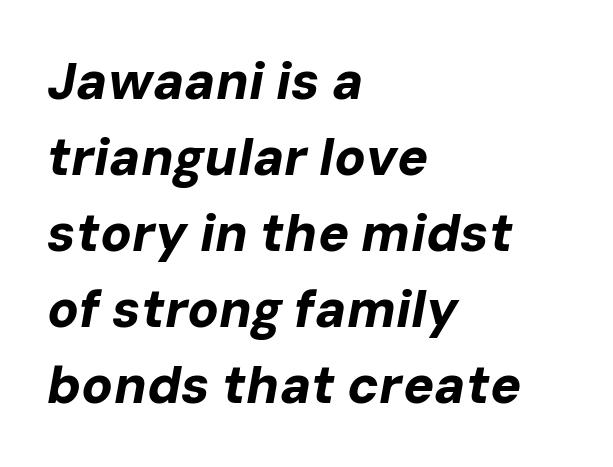
The image shows 52 px bold type, italic (leaning right); set left-aligned, normal line spacing (1.46x), normal letter spacing, not underlined; low stroke contrast and a medium x-height.
